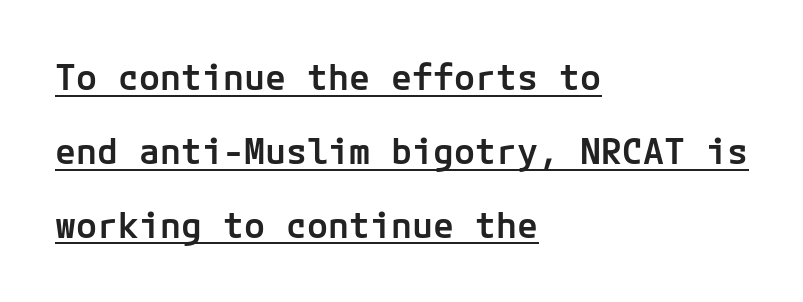
{"serif": "no", "italic": "no", "bold": "semi", "weight": "semibold", "width": "normal", "stroke_contrast": "low", "x_height": "medium", "underline": "yes", "align": "left", "line_spacing": "loose", "line_spacing_ratio": 2.11, "letter_spacing": "normal", "letter_spacing_em": 0.0, "glyph_px": 35}
